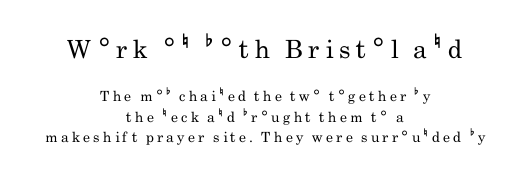
The image shows 25 px text type, upright; set centered, normal line spacing (1.45x), unusually wide letter spacing (+0.23 em), not underlined; the first (top) block is 1.79x larger.
